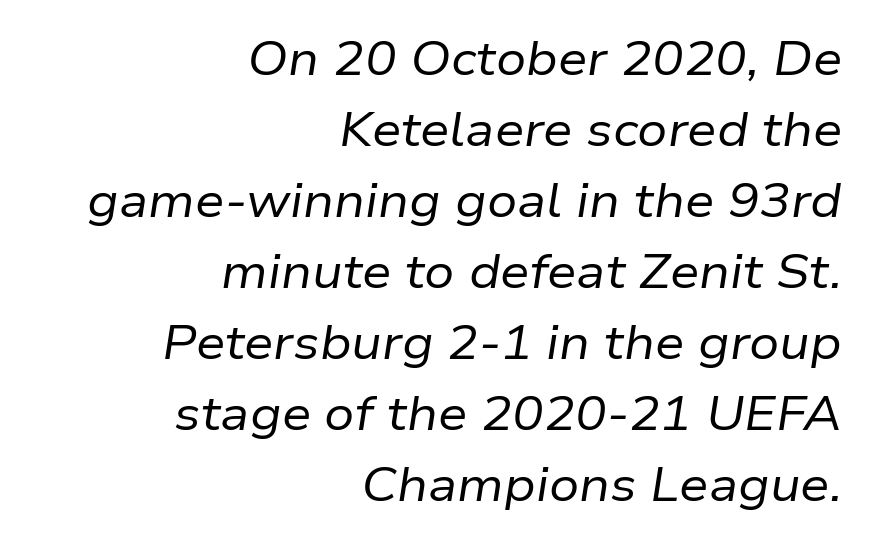
Q: Is the text bold? A: No.
Q: Is the text italic (slanted)? A: Yes, it leans right by about 9 degrees.
Q: Is the text underlined? A: No.
Q: How is the paragraph aligned? A: Right-aligned.
Q: Is the spacing between letters normal or unusually wide? A: Normal.
Q: Is the spacing between lines tight, normal or loose? A: Normal.
Q: Width (condensed, normal, or wide)? A: Normal.
Q: Stroke contrast? A: Low.
Q: x-height? A: Medium.
Q: Monospaced? A: No.
